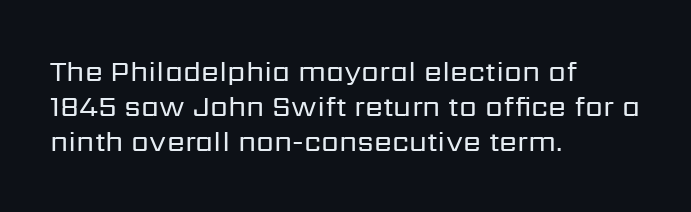
Q: Is the text bold? A: No.
Q: Is the text italic (slanted)? A: No, it is upright.
Q: Is the typeface a serif or a sans-serif typeface? A: Sans-serif.
Q: Is the text underlined? A: No.
Q: How is the paragraph aligned? A: Left-aligned.
Q: Is the spacing between letters normal or unusually wide? A: Normal.
Q: Width (condensed, normal, or wide)? A: Normal.
Q: Stroke contrast? A: Low.
Q: x-height? A: Medium.
Q: Monospaced? A: No.
